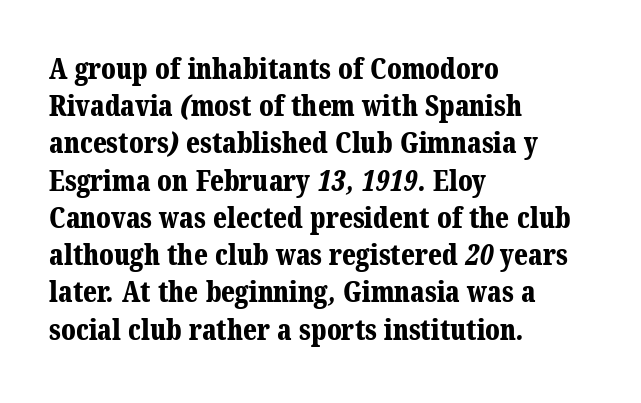
{"serif": "yes", "bold": "yes", "weight": "bold", "width": "normal", "stroke_contrast": "medium", "x_height": "medium", "monospaced": "no", "underline": "no", "align": "left", "line_spacing": "normal", "line_spacing_ratio": 1.33, "letter_spacing": "normal", "letter_spacing_em": 0.0, "glyph_px": 28}
